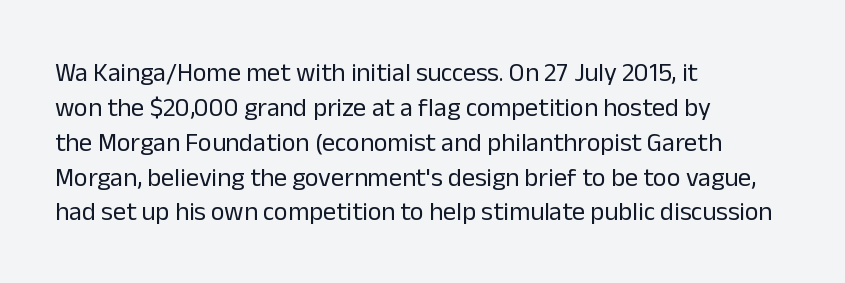
Q: Is the text bold? A: No.
Q: Is the text italic (slanted)? A: No, it is upright.
Q: Is the text underlined? A: No.
Q: How is the paragraph aligned? A: Left-aligned.
Q: Is the spacing between letters normal or unusually wide? A: Normal.
Q: Is the spacing between lines tight, normal or loose? A: Normal.
